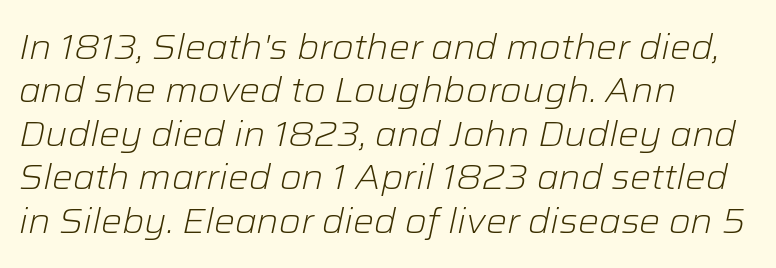
Q: Is the text bold? A: No.
Q: Is the text italic (slanted)? A: Yes, it leans right by about 12 degrees.
Q: Is the text underlined? A: No.
Q: How is the paragraph aligned? A: Left-aligned.
Q: Is the spacing between letters normal or unusually wide? A: Normal.
Q: Width (condensed, normal, or wide)? A: Normal.
Q: Stroke contrast? A: Low.
Q: x-height? A: Medium.
Q: Monospaced? A: No.
